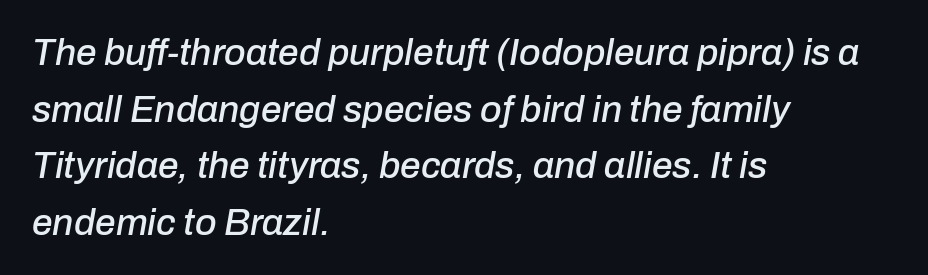
The image shows 37 px text type, italic (leaning right); set left-aligned, normal line spacing (1.53x), normal letter spacing, not underlined; low stroke contrast and a medium x-height.
